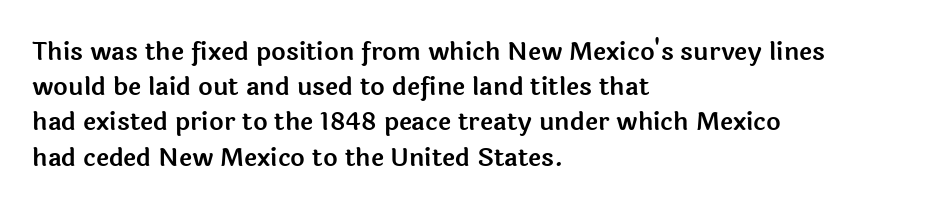
Q: Is the text italic (slanted)? A: No, it is upright.
Q: Is the text underlined? A: No.
Q: How is the paragraph aligned? A: Left-aligned.
Q: Is the spacing between letters normal or unusually wide? A: Normal.
Q: Is the spacing between lines tight, normal or loose? A: Normal.
